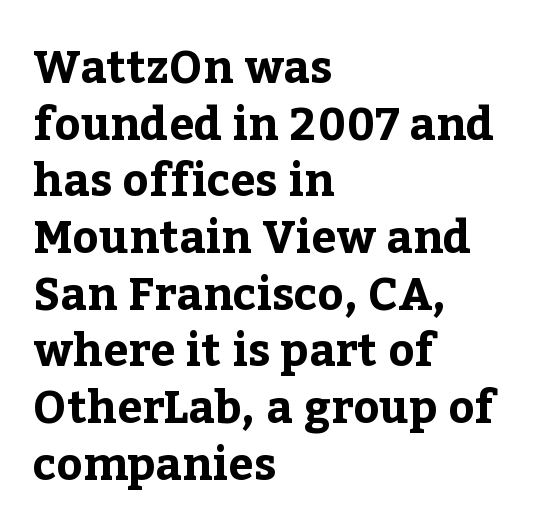
A typesetter would label this face a serif. Each new line begins a customary step beneath the previous one. The lettering stays uniformly vertical, giving the passage a roman look. The glyphs have the mass of a bold cut. Caption: standard tracking, unaltered.
